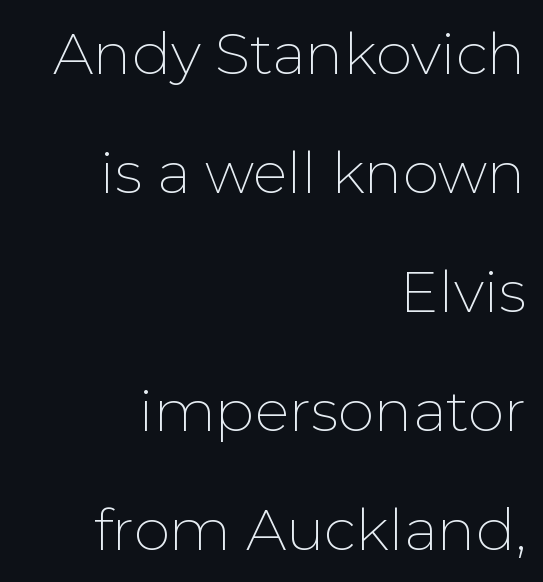
The image shows 58 px thin sans-serif type, upright; set right-aligned, loose line spacing (2.05x), normal letter spacing, not underlined; low stroke contrast and a medium x-height.
